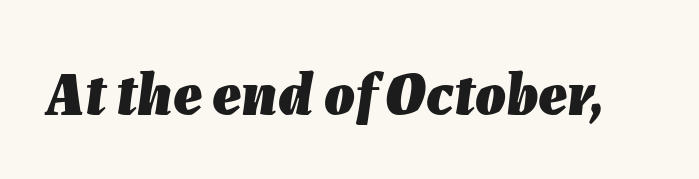
Q: Is the text bold? A: Yes.
Q: Is the text italic (slanted)? A: Yes, it leans right by about 7 degrees.
Q: Is the text underlined? A: No.
Q: Is the spacing between letters normal or unusually wide? A: Normal.
Q: Width (condensed, normal, or wide)? A: Normal.
Q: Stroke contrast? A: Low.
Q: x-height? A: Medium.
Q: Monospaced? A: No.
